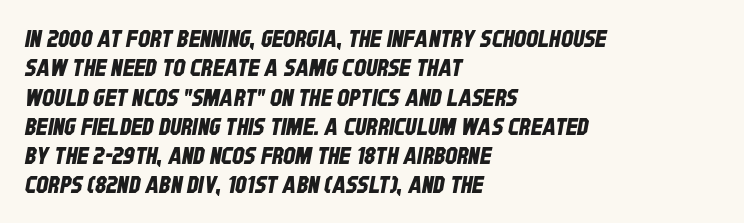
The image shows 24 px text type; set left-aligned, line spacing 1.22x, normal letter spacing, not underlined.
